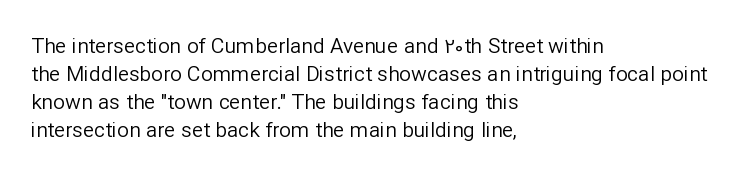
The image shows 21 px text type, upright; set left-aligned, normal line spacing (1.33x), normal letter spacing, not underlined.
